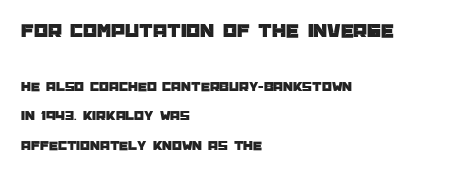
{"italic": "no", "underline": "no", "align": "left", "line_spacing": "loose", "line_spacing_ratio": 2.1, "letter_spacing": "normal", "letter_spacing_em": 0.0, "larger_block": "first", "size_ratio": 1.43, "glyph_px": 20}
